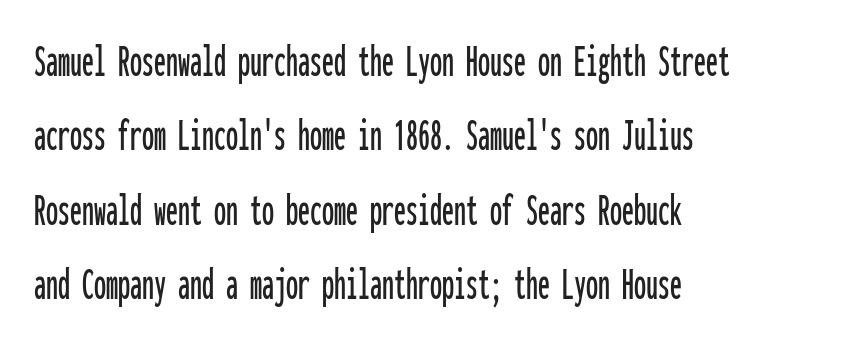
The image shows 48 px condensed sans-serif type, upright, monospaced; set left-aligned, normal line spacing (1.55x), normal letter spacing, not underlined; low stroke contrast and a medium x-height.
